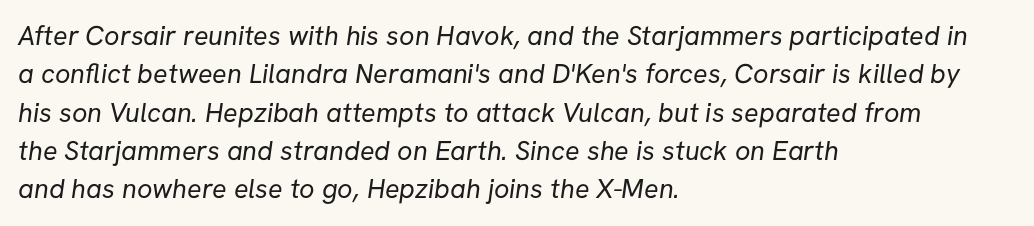
Q: Is the text bold? A: No.
Q: Is the text underlined? A: No.
Q: How is the paragraph aligned? A: Left-aligned.
Q: Is the spacing between letters normal or unusually wide? A: Normal.
Q: Is the spacing between lines tight, normal or loose? A: Normal.
